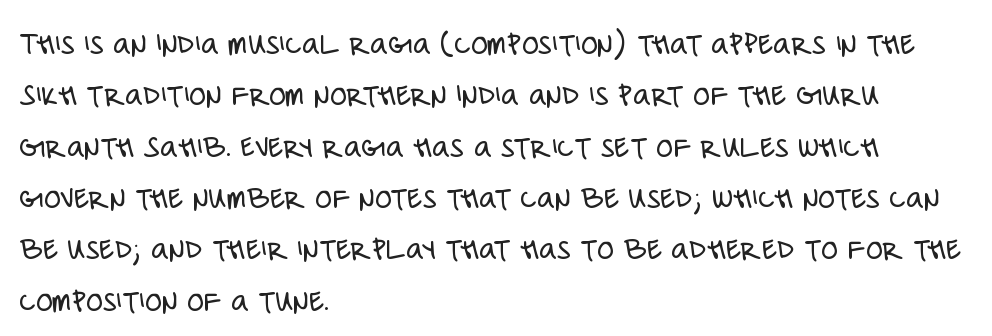
Q: Is the text bold? A: No.
Q: Is the text italic (slanted)? A: No, it is upright.
Q: Is the typeface a serif or a sans-serif typeface? A: Sans-serif.
Q: Is the text underlined? A: No.
Q: How is the paragraph aligned? A: Left-aligned.
Q: Is the spacing between letters normal or unusually wide? A: Normal.
Q: Is the spacing between lines tight, normal or loose? A: Normal.
Q: Width (condensed, normal, or wide)? A: Condensed.
Q: Stroke contrast? A: Low.
Q: x-height? A: Large.
Q: Monospaced? A: No.
